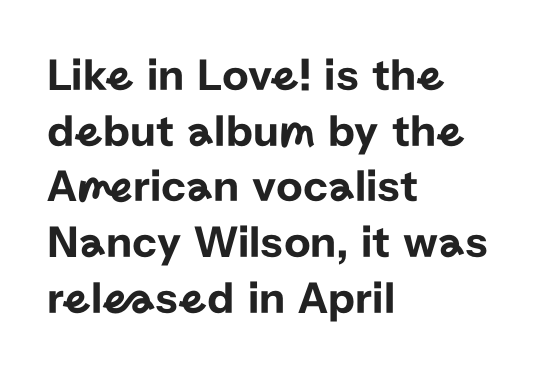
The compositor pushed each line to the left boundary. This is sans-serif lettering, the kind often seen on screens and signage. Every stem runs plumb, perpendicular to the baseline. The area under the type is left untouched.
